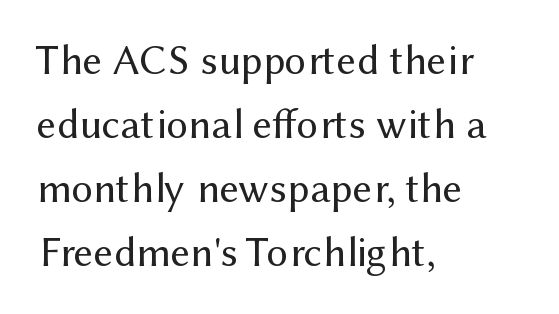
Q: Is the text bold? A: No.
Q: Is the text italic (slanted)? A: No, it is upright.
Q: Is the typeface a serif or a sans-serif typeface? A: Sans-serif.
Q: Is the text underlined? A: No.
Q: How is the paragraph aligned? A: Left-aligned.
Q: Is the spacing between letters normal or unusually wide? A: Normal.
Q: Is the spacing between lines tight, normal or loose? A: Normal.
Q: Width (condensed, normal, or wide)? A: Normal.
Q: Stroke contrast? A: Medium.
Q: x-height? A: Medium.
Q: Monospaced? A: No.
